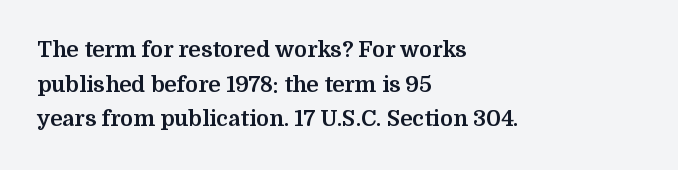
The image shows 22 px bold type, upright; set left-aligned, normal line spacing (1.57x), normal letter spacing, not underlined.
